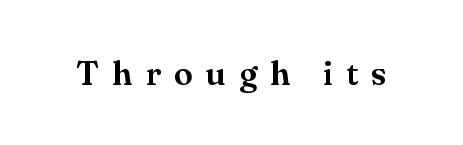
Q: Is the text italic (slanted)? A: No, it is upright.
Q: Is the typeface a serif or a sans-serif typeface? A: Serif.
Q: Is the text underlined? A: No.
Q: Is the spacing between letters normal or unusually wide? A: Unusually wide.
Q: Width (condensed, normal, or wide)? A: Normal.
Q: Stroke contrast? A: Medium.
Q: x-height? A: Small.
Q: Monospaced? A: No.
